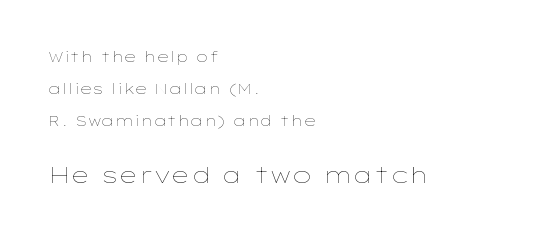
{"italic": "no", "bold": "no", "underline": "no", "align": "left", "line_spacing": "loose", "line_spacing_ratio": 2.28, "letter_spacing": "normal", "letter_spacing_em": 0.0, "larger_block": "second", "size_ratio": 1.57, "glyph_px": 22}
